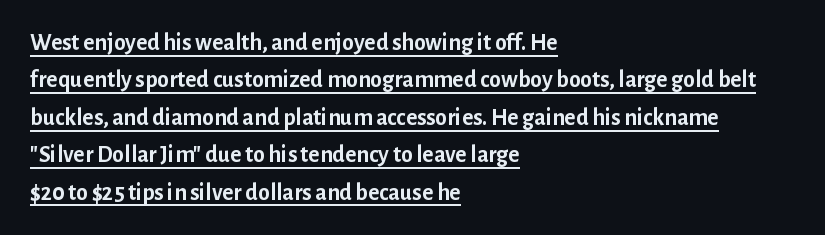
{"italic": "no", "bold": "yes", "underline": "yes", "align": "left", "line_spacing": "normal", "line_spacing_ratio": 1.56, "letter_spacing": "normal", "letter_spacing_em": 0.0, "glyph_px": 24}
